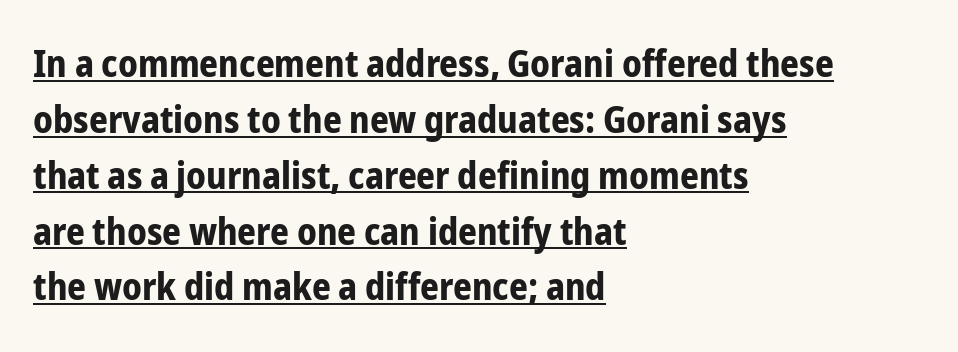
Q: Is the text bold? A: Yes.
Q: Is the text italic (slanted)? A: No, it is upright.
Q: Is the typeface a serif or a sans-serif typeface? A: Sans-serif.
Q: Is the text underlined? A: Yes.
Q: How is the paragraph aligned? A: Left-aligned.
Q: Is the spacing between letters normal or unusually wide? A: Normal.
Q: Is the spacing between lines tight, normal or loose? A: Normal.
Q: Width (condensed, normal, or wide)? A: Condensed.
Q: Stroke contrast? A: Low.
Q: x-height? A: Medium.
Q: Monospaced? A: No.
